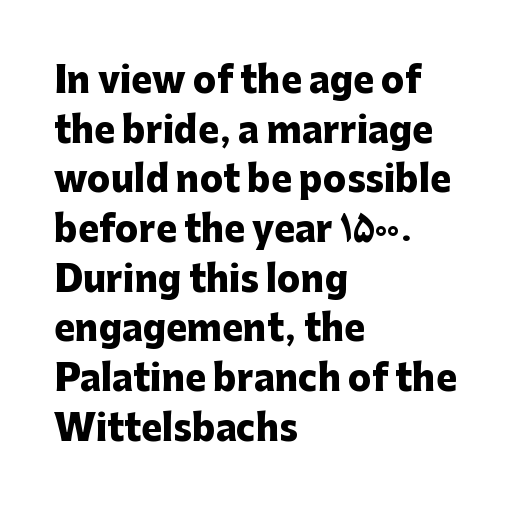
{"serif": "no", "italic": "no", "bold": "yes", "weight": "heavy", "width": "normal", "stroke_contrast": "low", "x_height": "medium", "monospaced": "no", "underline": "no", "align": "left", "line_spacing": "normal", "line_spacing_ratio": 1.42, "letter_spacing": "normal", "letter_spacing_em": 0.0, "glyph_px": 35}
